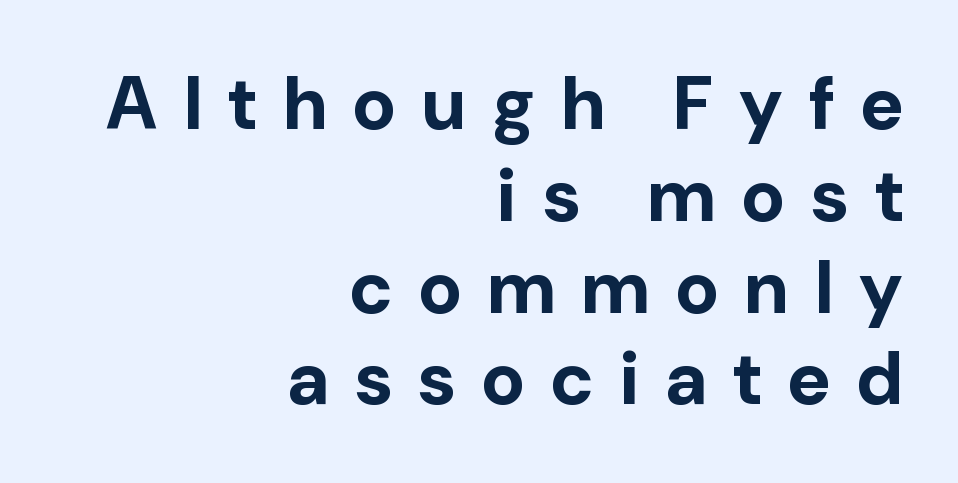
{"serif": "no", "italic": "no", "bold": "yes", "weight": "bold", "width": "normal", "stroke_contrast": "low", "x_height": "medium", "monospaced": "no", "underline": "no", "align": "right", "line_spacing_ratio": 1.24, "letter_spacing": "wide", "letter_spacing_em": 0.36, "glyph_px": 74}
